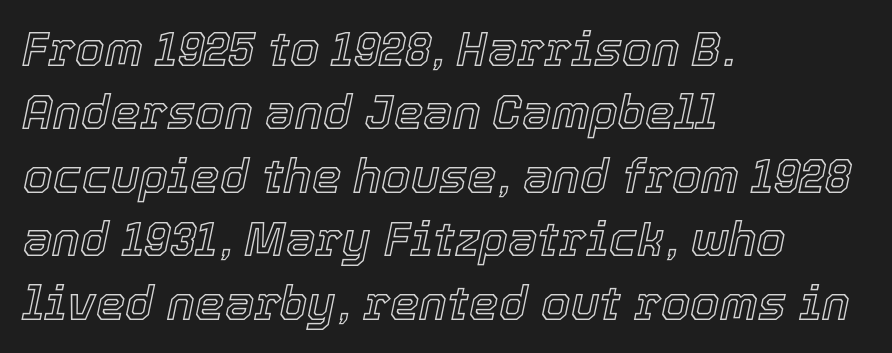
Standard letterfit; no display-style spreading of the glyphs. Baseline-to-baseline distance is the conventional proportion of letter height. The rendering anchors every line to the left-hand side. Has an underline been added? It has not. Varying glyph widths throughout — classic text-font behaviour.
